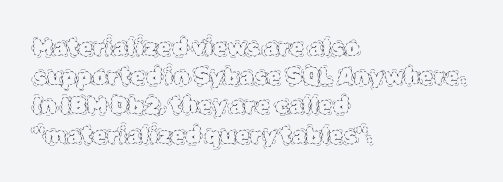
The image shows 23 px text type, upright; set left-aligned, normal line spacing (1.27x), normal letter spacing, not underlined.
